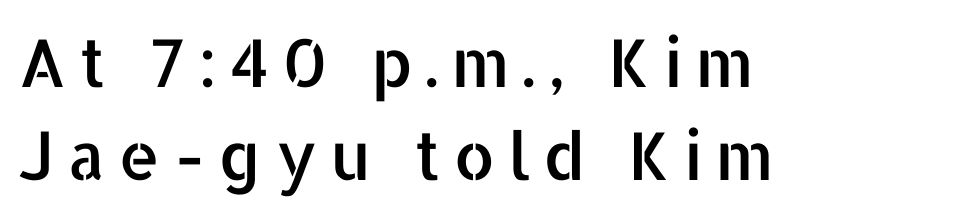
{"serif": "no", "italic": "no", "width": "normal", "stroke_contrast": "low", "x_height": "medium", "monospaced": "no", "underline": "no", "align": "left", "line_spacing": "normal", "line_spacing_ratio": 1.41, "glyph_px": 66}
